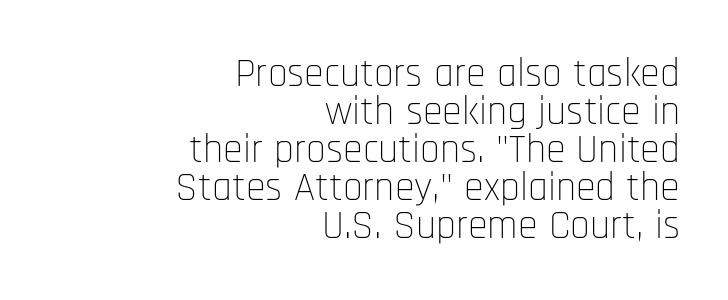
The image shows 40 px thin, condensed sans-serif type, upright; set right-aligned, tight line spacing (0.95x), normal letter spacing, not underlined; low stroke contrast and a large x-height.
